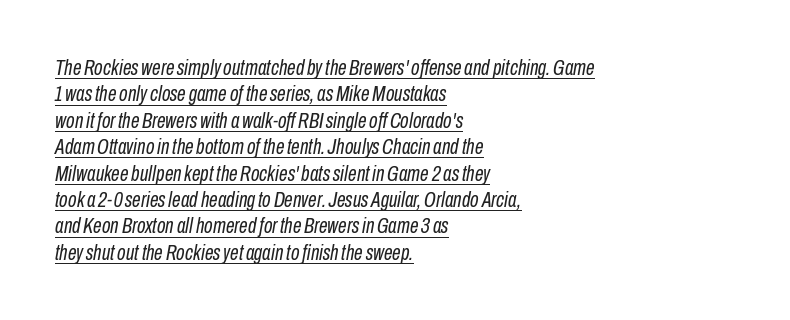
{"italic": "yes", "lean": "right", "slant_degrees": 10, "bold": "no", "underline": "yes", "align": "left", "line_spacing_ratio": 1.2, "letter_spacing": "normal", "letter_spacing_em": 0.0, "glyph_px": 22}
